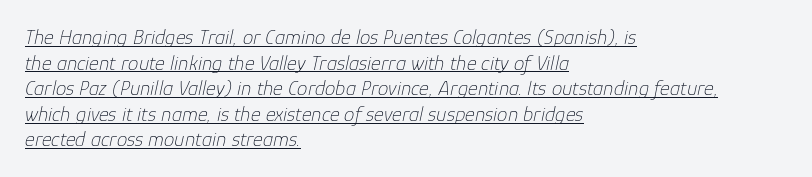
Casual observation: everything's shoved over to the left. Stroke mass is kept to a normal reading level or below. The lettering is marked with a stroke running underneath it. Students, note that the glyphs here touch the page at normal intervals.
